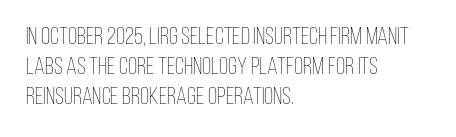
{"italic": "no", "bold": "no", "underline": "no", "align": "left", "line_spacing": "normal", "line_spacing_ratio": 1.26, "letter_spacing": "normal", "letter_spacing_em": 0.0, "glyph_px": 24}
